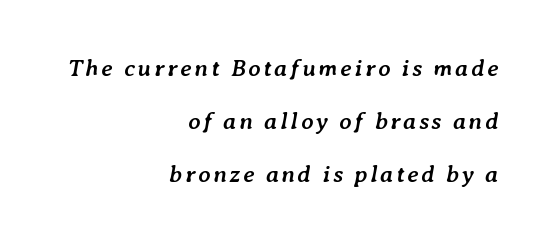
Q: Is the text bold? A: Yes.
Q: Is the text italic (slanted)? A: Yes, it leans right by about 7 degrees.
Q: Is the text underlined? A: No.
Q: How is the paragraph aligned? A: Right-aligned.
Q: Is the spacing between lines tight, normal or loose? A: Loose.
